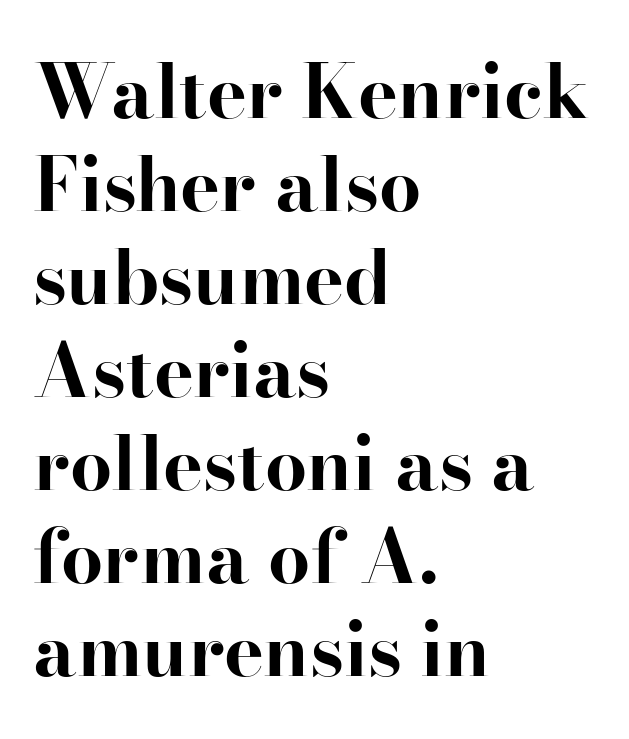
Beneath every word, the page is bare. Stroke thickness is high; the sample reads as a true bold. The characters display serif detailing at their extremities. These lines stack with their left ends in a neat column. Posture: vertical. Looks like regular typesetting: each glyph gets only the width it needs.
